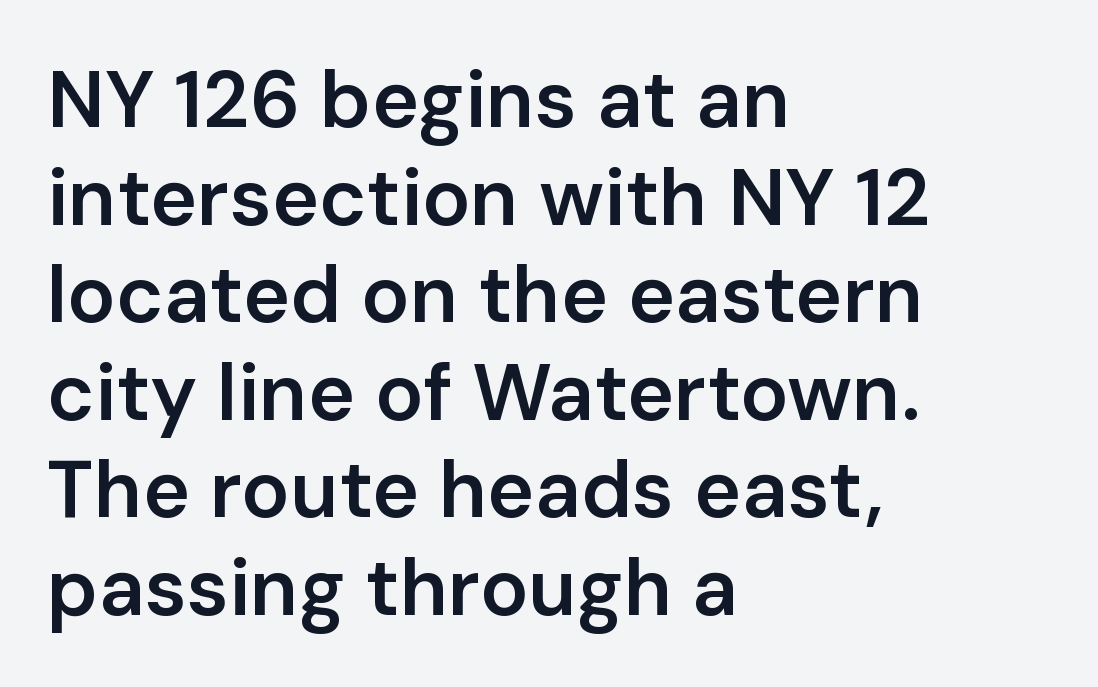
Note the varied advance widths — an 'i' is clearly narrower than an 'm'. What stands out about the letter spacing? Nothing — it is the standard amount. Posture: straight, roman, zero tilt. The letters are semibold — heavier than regular but short of a full bold. A sans-serif font was chosen for this passage. The paragraph has a hard left edge and a soft right edge.
